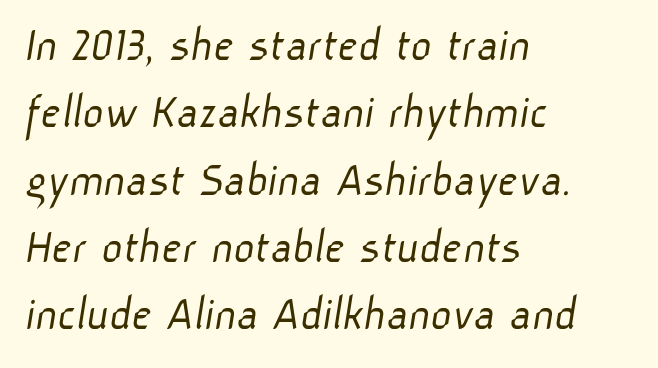
Q: Is the text bold? A: No.
Q: Is the typeface a serif or a sans-serif typeface? A: Sans-serif.
Q: Is the text underlined? A: No.
Q: How is the paragraph aligned? A: Left-aligned.
Q: Is the spacing between letters normal or unusually wide? A: Normal.
Q: Is the spacing between lines tight, normal or loose? A: Normal.
Q: Width (condensed, normal, or wide)? A: Normal.
Q: Stroke contrast? A: Low.
Q: x-height? A: Medium.
Q: Monospaced? A: No.
